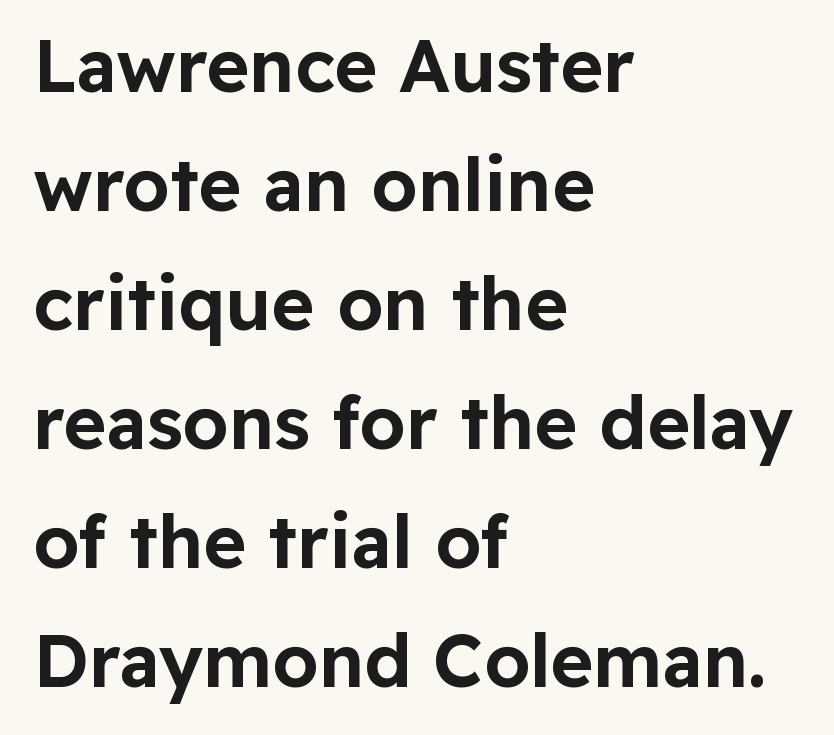
Q: Is the text italic (slanted)? A: No, it is upright.
Q: Is the typeface a serif or a sans-serif typeface? A: Sans-serif.
Q: Is the text underlined? A: No.
Q: How is the paragraph aligned? A: Left-aligned.
Q: Is the spacing between letters normal or unusually wide? A: Normal.
Q: Is the spacing between lines tight, normal or loose? A: Normal.
Q: Width (condensed, normal, or wide)? A: Normal.
Q: Stroke contrast? A: Low.
Q: x-height? A: Medium.
Q: Monospaced? A: No.
